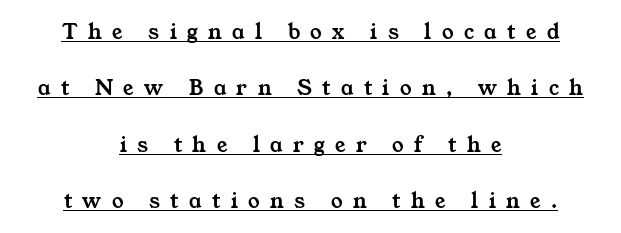
There is plenty of visible air inserted between adjacent glyphs. Underlining? Definitely there. The rendering uses a large line-height, opening up the rows. The lines are quadded center.
